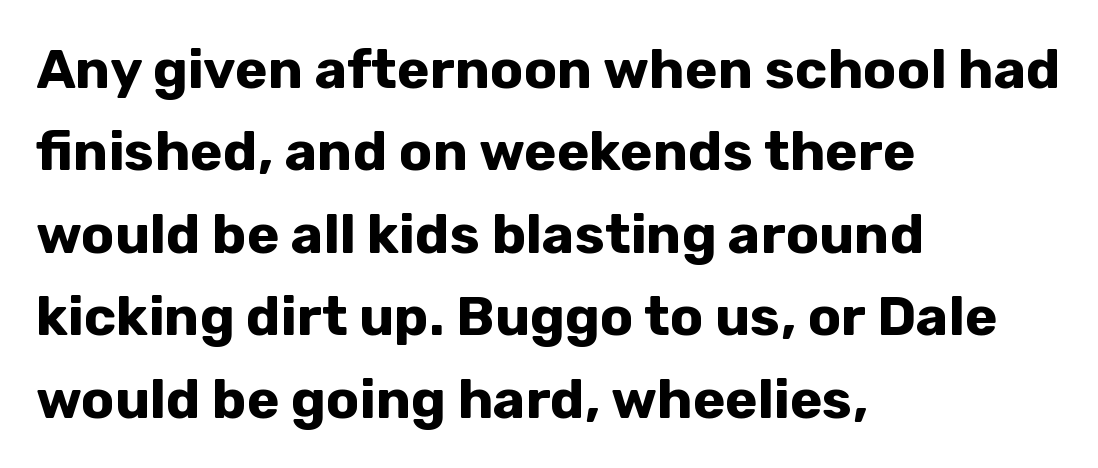
Q: Is the text bold? A: Yes.
Q: Is the text italic (slanted)? A: No, it is upright.
Q: Is the typeface a serif or a sans-serif typeface? A: Sans-serif.
Q: Is the text underlined? A: No.
Q: How is the paragraph aligned? A: Left-aligned.
Q: Is the spacing between letters normal or unusually wide? A: Normal.
Q: Is the spacing between lines tight, normal or loose? A: Normal.
Q: Width (condensed, normal, or wide)? A: Normal.
Q: Stroke contrast? A: Low.
Q: x-height? A: Medium.
Q: Monospaced? A: No.
